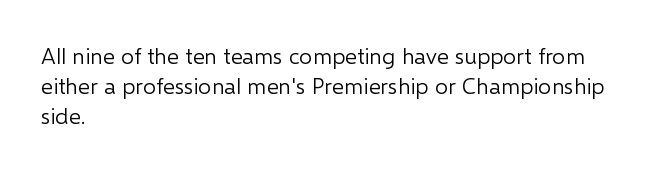
The image shows 23 px text type, upright; set left-aligned, normal line spacing (1.31x), normal letter spacing, not underlined.
